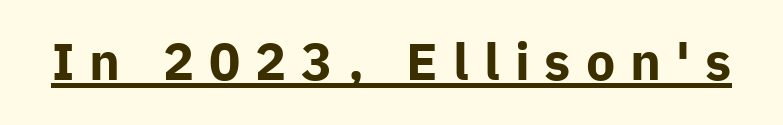
{"serif": "no", "italic": "no", "bold": "yes", "weight": "bold", "width": "normal", "stroke_contrast": "low", "x_height": "medium", "monospaced": "no", "underline": "yes", "letter_spacing": "wide", "letter_spacing_em": 0.29, "glyph_px": 52}
